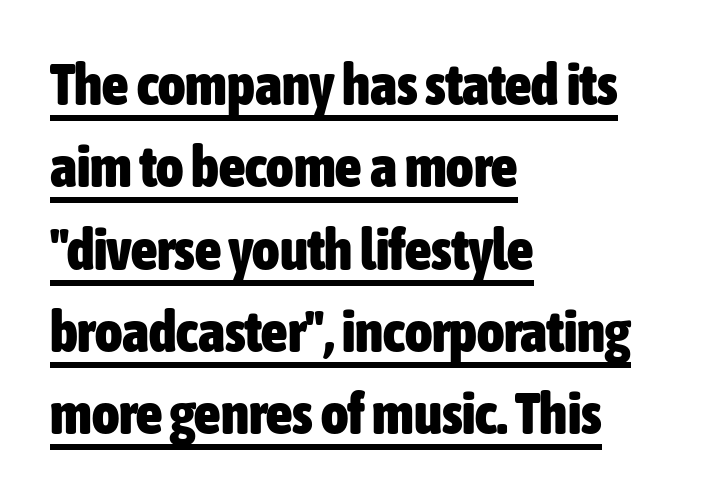
Here the designer chose a conventional face with non-uniform glyph widths. Italic: no, the glyphs are upright roman. The words here are underlined. Weight check: bold — yes, fully.
